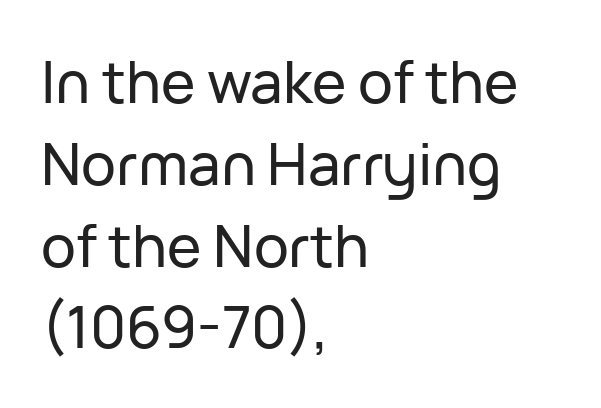
Line starts are locked; line ends wander. Any mark beneath the type? The region is blank. This sample keeps an unexceptional amount of space between lines. The gaps between neighbouring characters are ordinary and unremarkable. A typesetter would call this proportional, since set widths differ per character.
